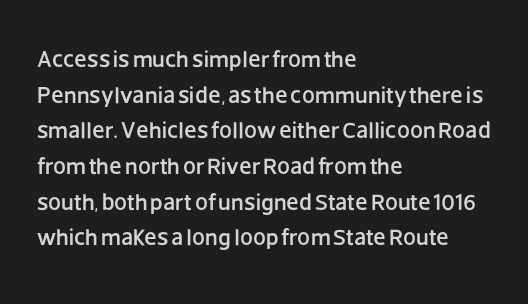
Every row of glyphs begins at an identical x-position on the left. The passage shown has conventional tracking throughout. A typesetter would mark this as roman, not italic. Letters rest on an invisible, unmarked baseline. In terms of leading, this rendering sits right in the middle.
